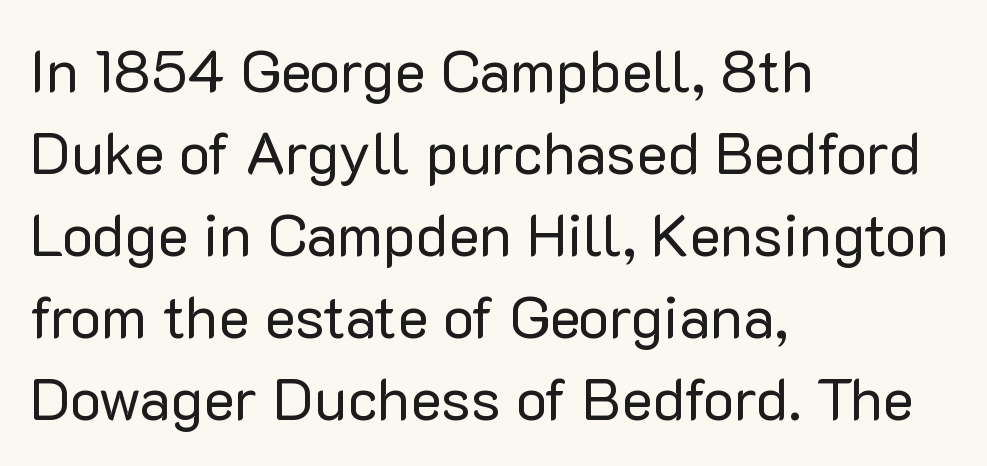
Q: Is the text bold? A: No.
Q: Is the text italic (slanted)? A: No, it is upright.
Q: Is the typeface a serif or a sans-serif typeface? A: Sans-serif.
Q: Is the text underlined? A: No.
Q: How is the paragraph aligned? A: Left-aligned.
Q: Is the spacing between letters normal or unusually wide? A: Normal.
Q: Is the spacing between lines tight, normal or loose? A: Normal.
Q: Width (condensed, normal, or wide)? A: Normal.
Q: Stroke contrast? A: Low.
Q: x-height? A: Medium.
Q: Monospaced? A: No.
